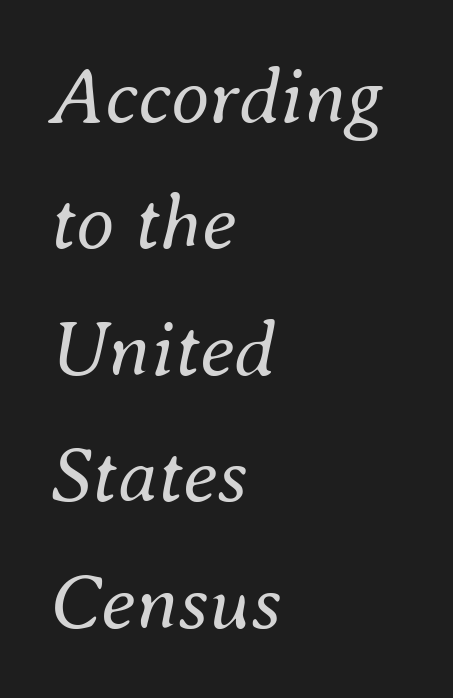
Q: Is the text bold? A: No.
Q: Is the text italic (slanted)? A: Yes, it leans right by about 8 degrees.
Q: Is the text underlined? A: No.
Q: How is the paragraph aligned? A: Left-aligned.
Q: Is the spacing between letters normal or unusually wide? A: Normal.
Q: Is the spacing between lines tight, normal or loose? A: Normal.
Q: Width (condensed, normal, or wide)? A: Normal.
Q: Stroke contrast? A: Medium.
Q: x-height? A: Small.
Q: Monospaced? A: No.
